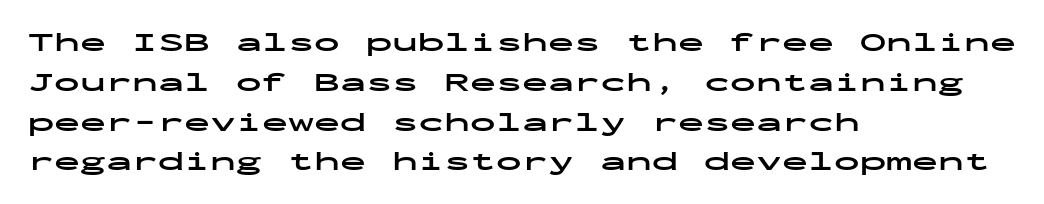
Q: Is the text bold? A: Yes.
Q: Is the text italic (slanted)? A: No, it is upright.
Q: Is the text underlined? A: No.
Q: How is the paragraph aligned? A: Left-aligned.
Q: Is the spacing between letters normal or unusually wide? A: Normal.
Q: Is the spacing between lines tight, normal or loose? A: Normal.
